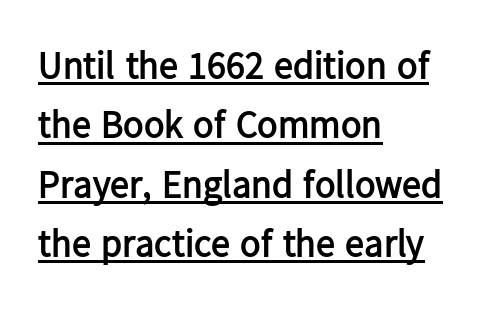
{"serif": "no", "italic": "no", "bold": "yes", "weight": "semibold", "width": "normal", "stroke_contrast": "low", "x_height": "medium", "monospaced": "no", "underline": "yes", "align": "left", "line_spacing": "normal", "line_spacing_ratio": 1.56, "letter_spacing": "normal", "letter_spacing_em": 0.0, "glyph_px": 38}
